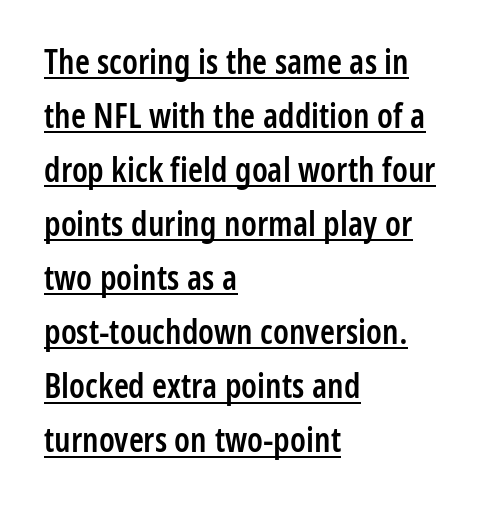
{"serif": "no", "italic": "no", "bold": "semi", "weight": "semibold", "width": "condensed", "stroke_contrast": "low", "x_height": "medium", "monospaced": "no", "underline": "yes", "align": "left", "line_spacing": "normal", "line_spacing_ratio": 1.59, "letter_spacing": "normal", "letter_spacing_em": 0.0, "glyph_px": 34}
